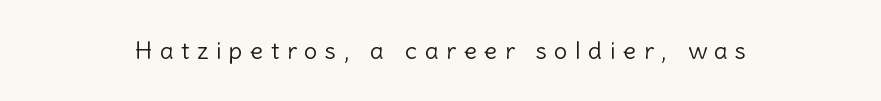
{"italic": "no", "bold": "no", "underline": "no", "letter_spacing": "wide", "letter_spacing_em": 0.32, "glyph_px": 24}
